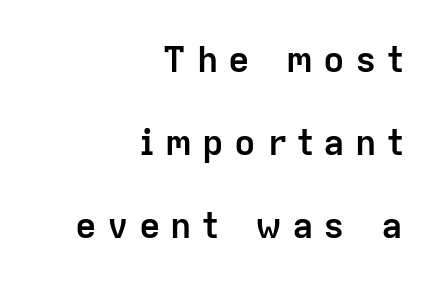
{"serif": "no", "italic": "no", "bold": "yes", "weight": "semibold", "width": "normal", "stroke_contrast": "low", "x_height": "medium", "monospaced": "no", "underline": "no", "align": "right", "line_spacing": "loose", "line_spacing_ratio": 2.3, "letter_spacing": "wide", "letter_spacing_em": 0.28, "glyph_px": 36}
